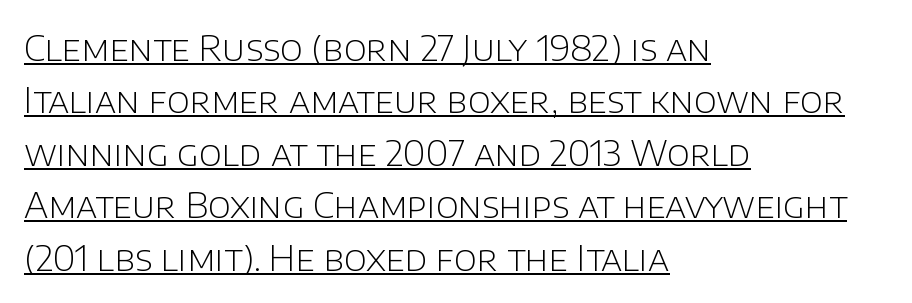
{"serif": "no", "italic": "no", "bold": "no", "weight": "light", "width": "normal", "stroke_contrast": "low", "x_height": "large", "monospaced": "no", "underline": "yes", "align": "left", "line_spacing": "normal", "line_spacing_ratio": 1.5, "letter_spacing": "normal", "letter_spacing_em": 0.0, "glyph_px": 35}
